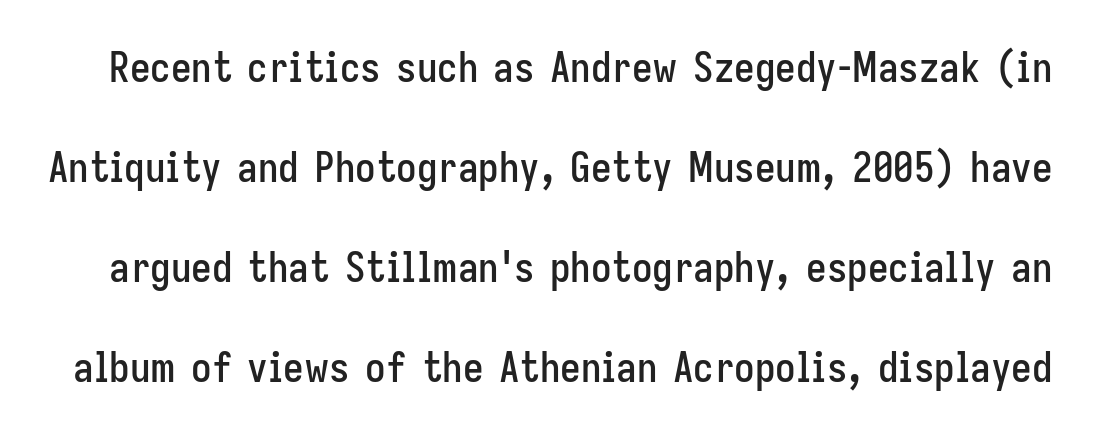
Q: Is the text italic (slanted)? A: No, it is upright.
Q: Is the typeface a serif or a sans-serif typeface? A: Sans-serif.
Q: Is the text underlined? A: No.
Q: Is the spacing between letters normal or unusually wide? A: Normal.
Q: Is the spacing between lines tight, normal or loose? A: Loose.
Q: Width (condensed, normal, or wide)? A: Condensed.
Q: Stroke contrast? A: Low.
Q: x-height? A: Medium.
Q: Monospaced? A: No.
